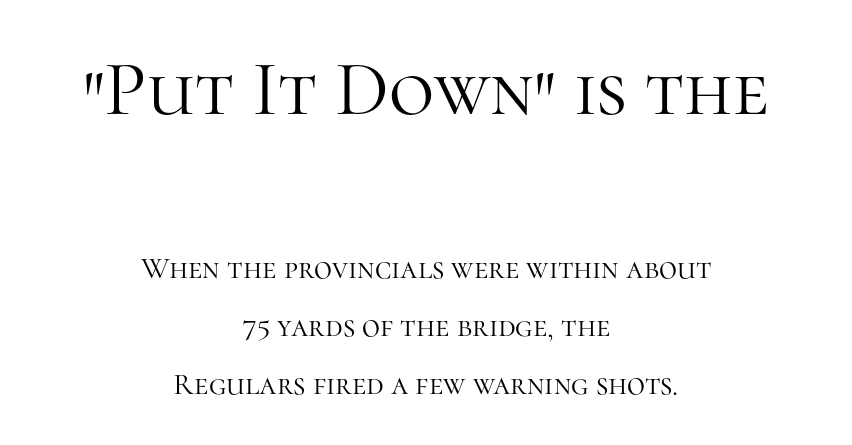
{"serif": "yes", "italic": "no", "bold": "no", "weight": "light", "width": "normal", "stroke_contrast": "high", "x_height": "medium", "monospaced": "no", "underline": "no", "align": "center", "line_spacing_ratio": 1.87, "letter_spacing": "normal", "letter_spacing_em": 0.0, "larger_block": "first", "size_ratio": 2.52, "glyph_px": 78}
